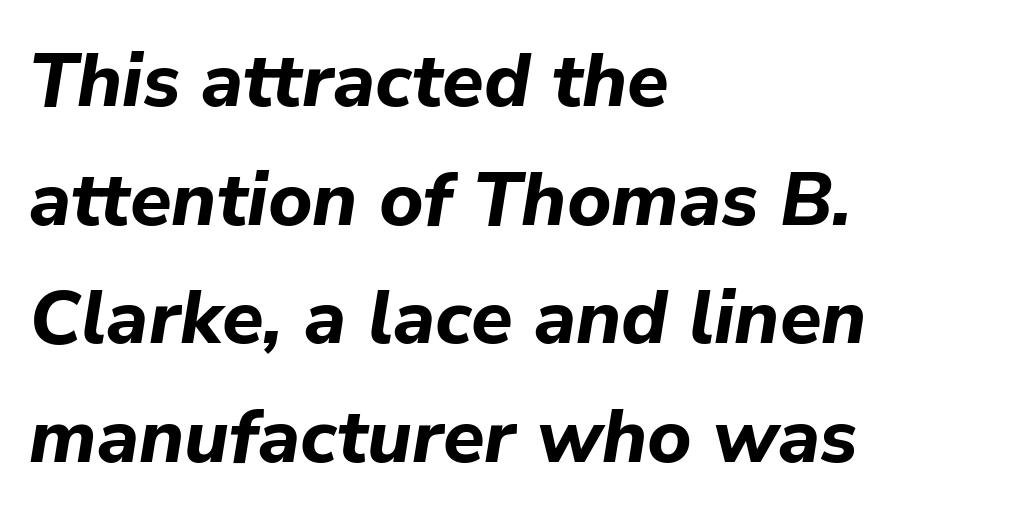
Strong, thick strokes mark this as bold type. A typesetter would call this proportional, since set widths differ per character. A student would call this left alignment; a typographer would say flush left, rag right. Regular leading. This sample uses plain, unmodified letter spacing.
